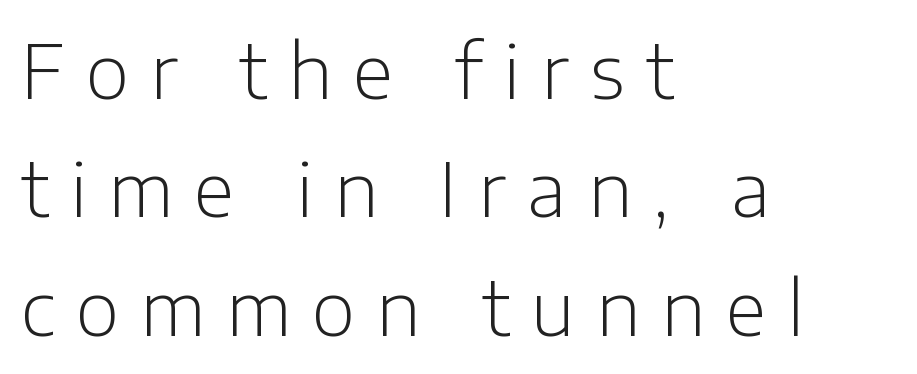
{"serif": "no", "italic": "no", "bold": "no", "weight": "light", "width": "normal", "stroke_contrast": "low", "x_height": "medium", "monospaced": "no", "underline": "no", "align": "left", "line_spacing": "normal", "line_spacing_ratio": 1.58, "letter_spacing": "wide", "letter_spacing_em": 0.28, "glyph_px": 75}
